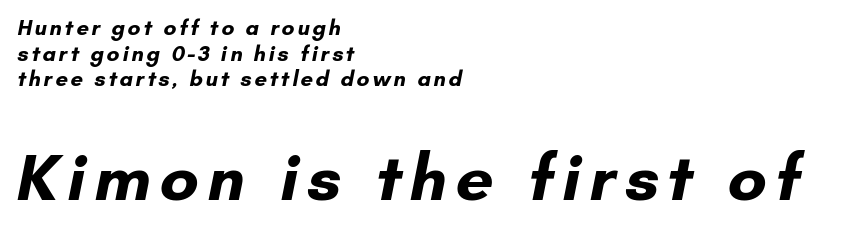
{"serif": "no", "bold": "yes", "weight": "bold", "width": "normal", "stroke_contrast": "low", "x_height": "small", "monospaced": "no", "underline": "no", "align": "left", "line_spacing_ratio": 1.17, "larger_block": "second", "size_ratio": 3.05, "glyph_px": 67}
